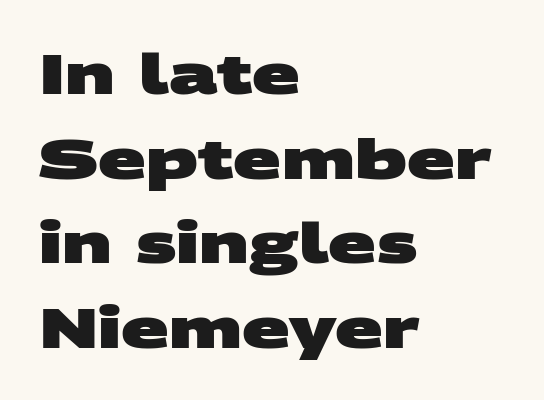
The letters carry no serifs — their stems end cleanly without finishing strokes. As a designer I'd log this as weight 700, bold. A typesetter would call this proportional, since set widths differ per character. This sample keeps an unexceptional amount of space between lines.
